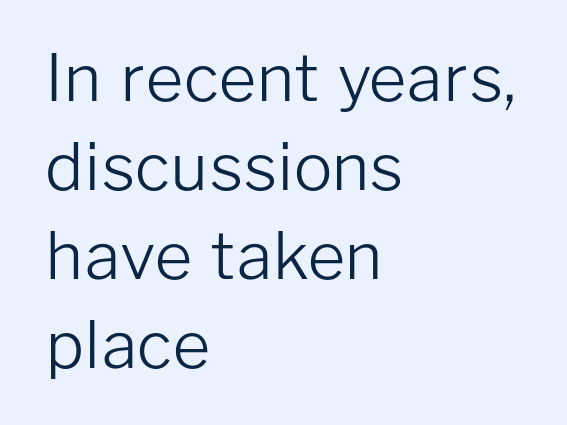
{"serif": "no", "italic": "no", "bold": "no", "weight": "light", "width": "normal", "stroke_contrast": "low", "x_height": "medium", "monospaced": "no", "underline": "no", "align": "left", "line_spacing": "normal", "line_spacing_ratio": 1.37, "letter_spacing": "normal", "letter_spacing_em": 0.0, "glyph_px": 65}
